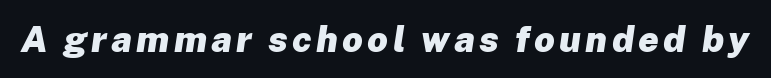
{"italic": "yes", "lean": "right", "slant_degrees": 8, "bold": "yes", "weight": "heavy", "width": "normal", "stroke_contrast": "low", "x_height": "medium", "monospaced": "no", "underline": "no", "glyph_px": 36}
